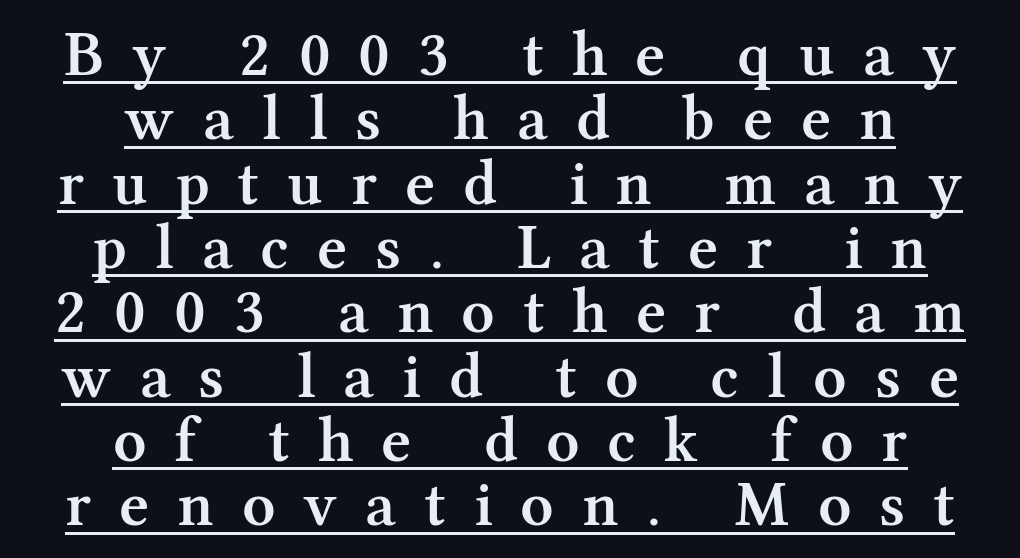
Each letter keeps its own natural width here, so spacing adapts to shape. A continuous stroke trails under the words, as in a hyperlink. Upright lettering throughout. Visually the block forms a symmetrical silhouette, jagged on both flanks.
